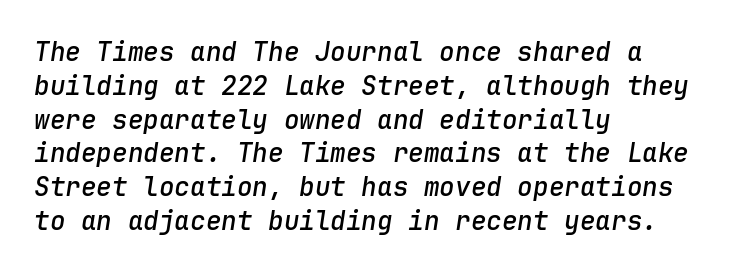
Evenly set lines give the paragraph a standard silhouette. What stands out about the letter spacing? Nothing — it is the standard amount. The specimen omits any rule beneath the text block's lines. One-word summary of the alignment: left. The font's italic variant was chosen for this text.
